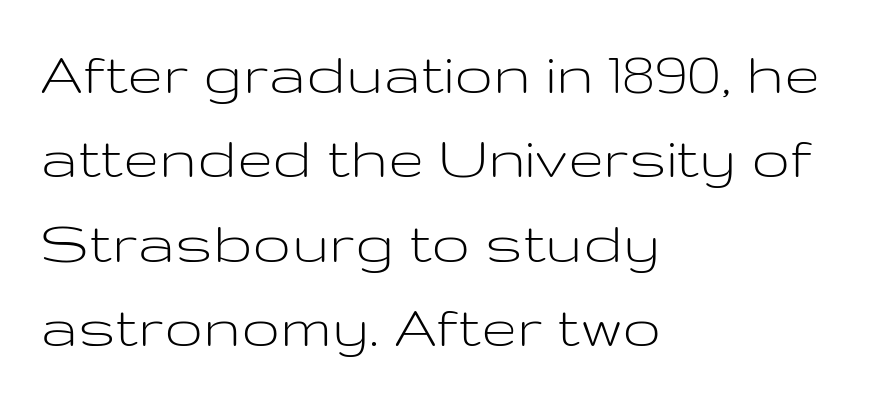
The image shows 65 px light, wide sans-serif type, upright; set left-aligned, normal line spacing (1.3x), normal letter spacing, not underlined; low stroke contrast and a medium x-height.
